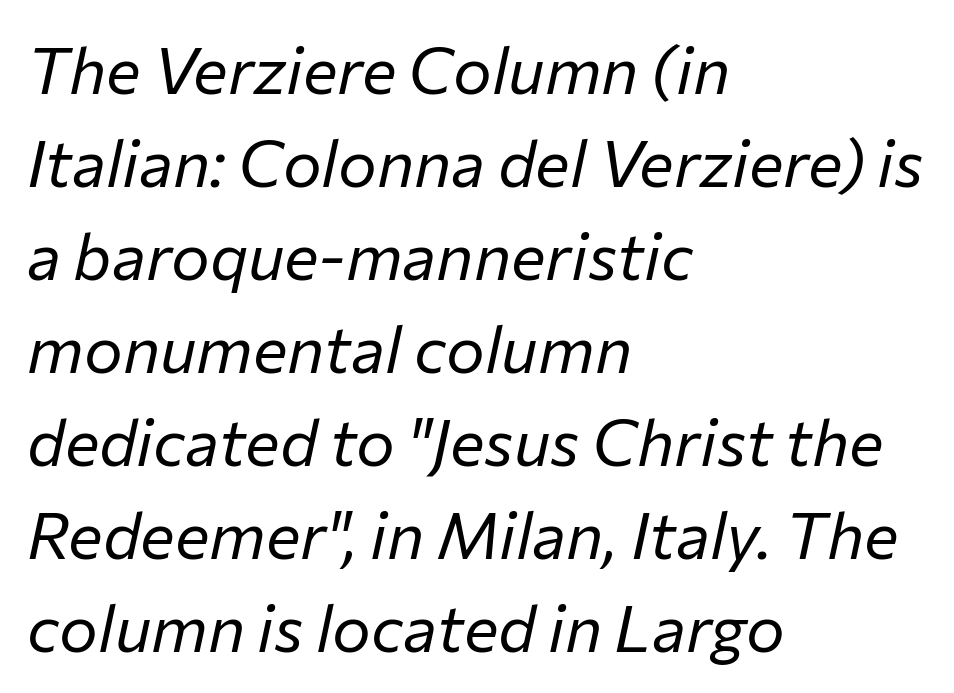
The image shows 65 px regular-weight type, italic (leaning right); set left-aligned, normal line spacing (1.43x), normal letter spacing, not underlined; low stroke contrast and a medium x-height.
